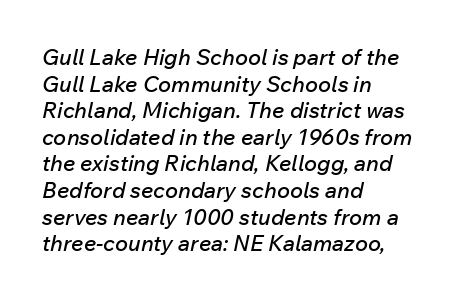
Q: Is the text italic (slanted)? A: Yes, it leans right by about 12 degrees.
Q: Is the text underlined? A: No.
Q: How is the paragraph aligned? A: Left-aligned.
Q: Is the spacing between letters normal or unusually wide? A: Normal.
